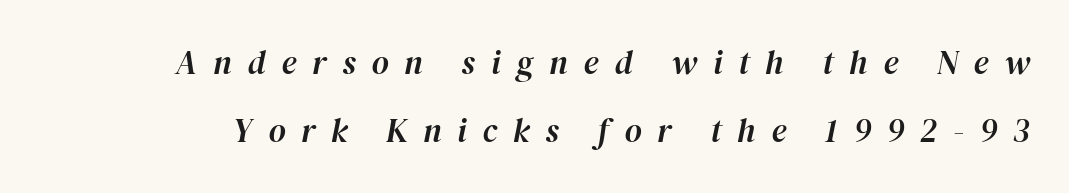
{"italic": "yes", "lean": "right", "slant_degrees": 12, "width": "normal", "stroke_contrast": "high", "x_height": "medium", "monospaced": "no", "underline": "no", "line_spacing": "loose", "line_spacing_ratio": 2.05, "letter_spacing": "wide", "letter_spacing_em": 0.48, "glyph_px": 33}
